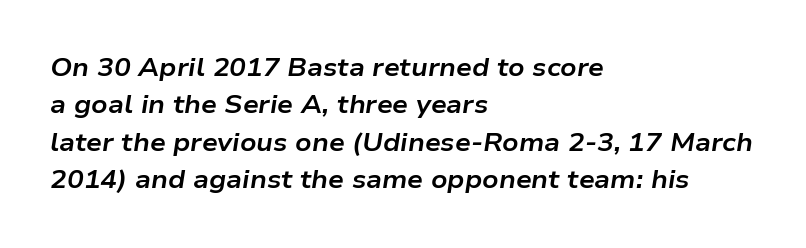
Leading matches the norm, producing a regular column. The strokes are fattened all the way to bold. Honestly, the letter spacing is just normal — you wouldn't notice it. Unmarked baselines from the first word to the last.
